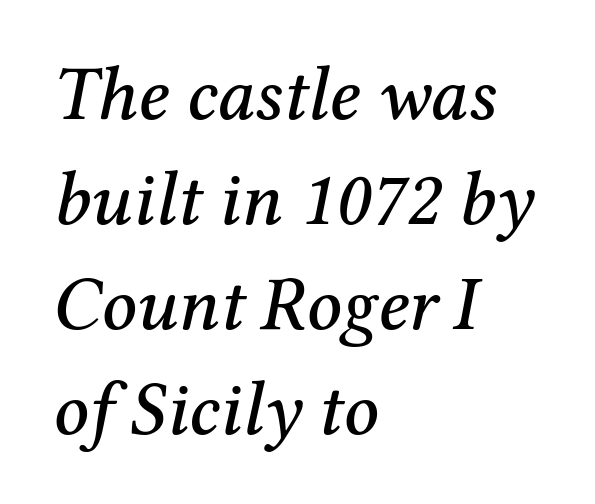
The rendering uses a moderate line-height, typical for paragraphs. In CSS terms this would be text-align: left. Here the designer chose a conventional face with non-uniform glyph widths. The specimen omits any rule beneath the text block's lines. Would a proofreader flag this as italicized? Yes.
